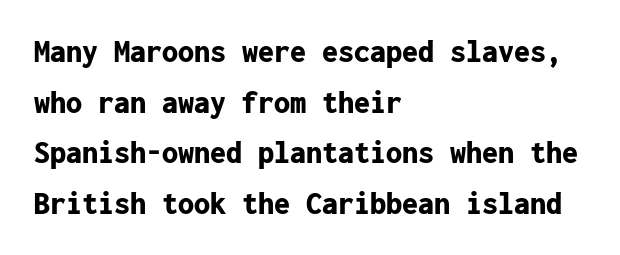
Q: Is the text bold? A: Yes.
Q: Is the text italic (slanted)? A: No, it is upright.
Q: Is the typeface a serif or a sans-serif typeface? A: Sans-serif.
Q: Is the text underlined? A: No.
Q: How is the paragraph aligned? A: Left-aligned.
Q: Is the spacing between letters normal or unusually wide? A: Normal.
Q: Is the spacing between lines tight, normal or loose? A: Normal.
Q: Width (condensed, normal, or wide)? A: Normal.
Q: Stroke contrast? A: Low.
Q: x-height? A: Medium.
Q: Monospaced? A: Yes.
